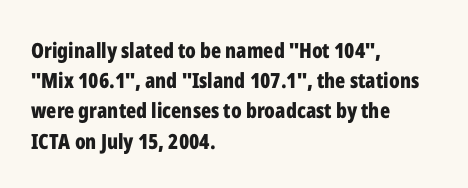
Emphasis by weight is at full strength: bold. Compared with typical body copy, the letter spacing here is the same. The passage shown is not underscored anywhere. Each new line begins a customary step beneath the previous one.
